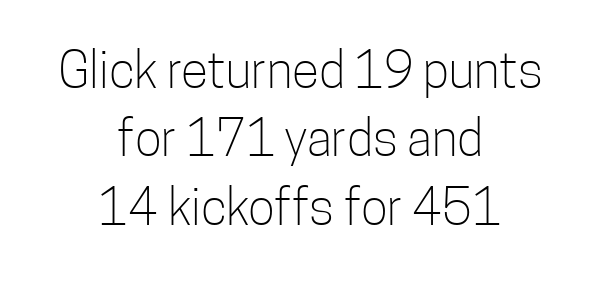
Compared with typical paragraphs, the rows here are spaced about the same. Compared with a typical body face, this is equally light or lighter still. I'd call this a sans setting — the letters go barefoot. Here the glyphs are tracked normally, forming tight word shapes.
